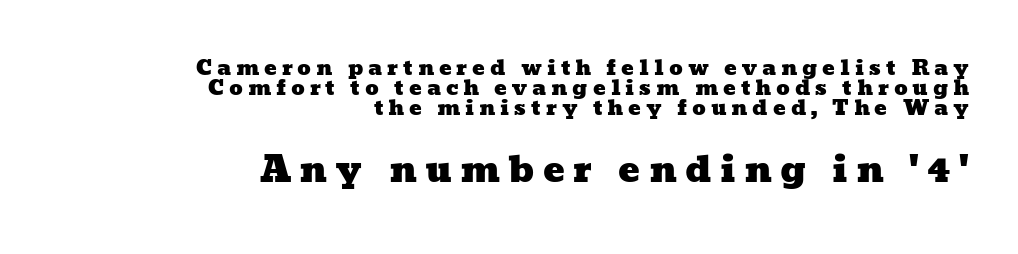
{"width": "wide", "stroke_contrast": "low", "x_height": "medium", "monospaced": "no", "underline": "no", "align": "right", "line_spacing": "tight", "line_spacing_ratio": 0.96, "letter_spacing": "wide", "letter_spacing_em": 0.23, "larger_block": "second", "size_ratio": 1.71, "glyph_px": 36}
